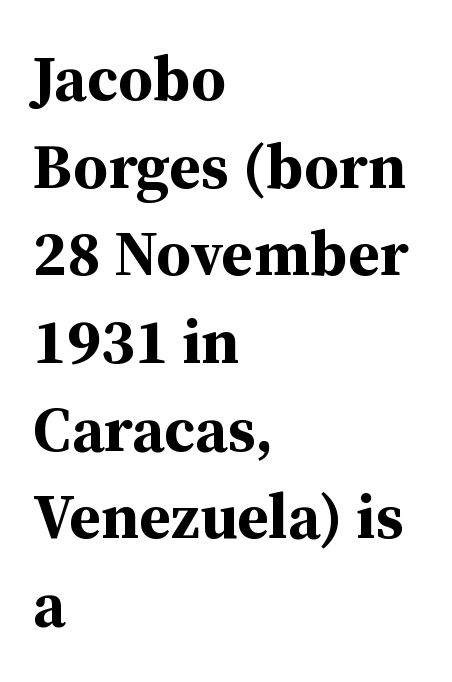
{"serif": "yes", "italic": "no", "bold": "yes", "weight": "bold", "width": "normal", "stroke_contrast": "medium", "x_height": "medium", "monospaced": "no", "underline": "no", "align": "left", "line_spacing": "normal", "line_spacing_ratio": 1.37, "letter_spacing": "normal", "letter_spacing_em": 0.0, "glyph_px": 64}
